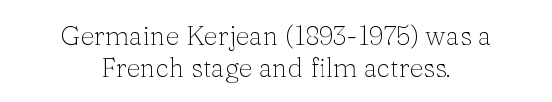
{"italic": "no", "bold": "no", "underline": "no", "align": "center", "line_spacing_ratio": 1.18, "letter_spacing": "normal", "letter_spacing_em": 0.0, "glyph_px": 27}
